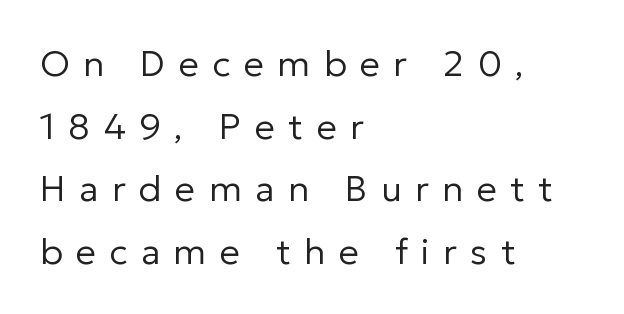
The image shows 36 px regular-weight sans-serif type, upright; set left-aligned, line spacing 1.74x, unusually wide letter spacing (+0.37 em), not underlined; low stroke contrast and a medium x-height.
